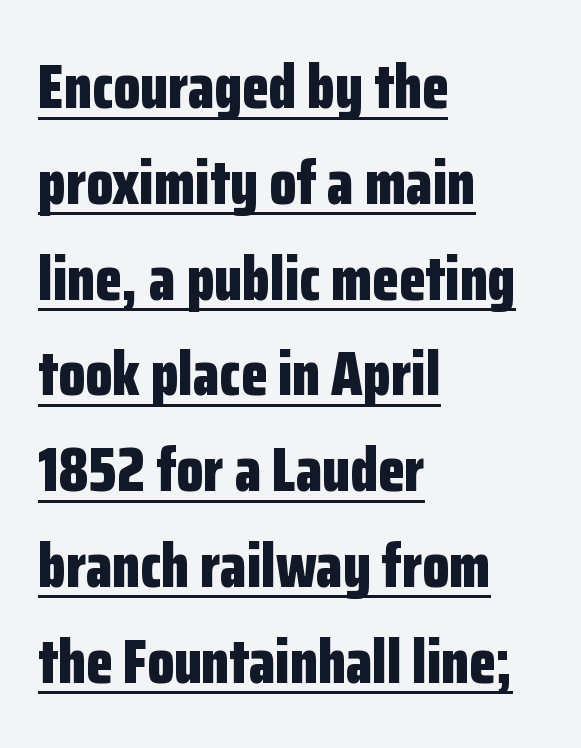
The image shows 61 px bold, condensed sans-serif type, upright; set left-aligned, normal line spacing (1.57x), normal letter spacing, underlined; low stroke contrast and a medium x-height.
